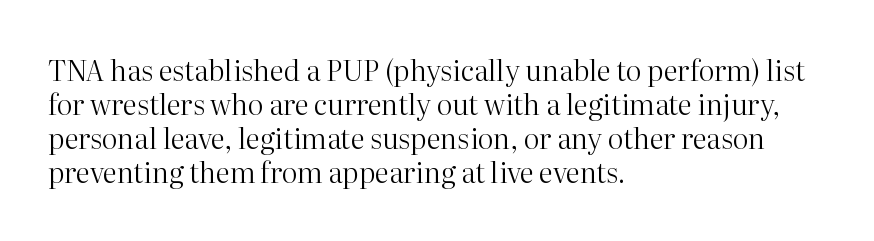
The image shows 28 px regular-weight serif type, upright; set left-aligned, line spacing 1.22x, normal letter spacing, not underlined; high stroke contrast and a medium x-height.
